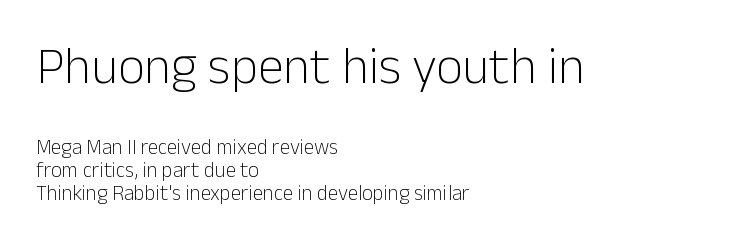
The image shows 52 px light sans-serif type, upright; set left-aligned, tight line spacing (1.1x), normal letter spacing, not underlined; the first (top) block is 2.48x larger; low stroke contrast and a medium x-height.
